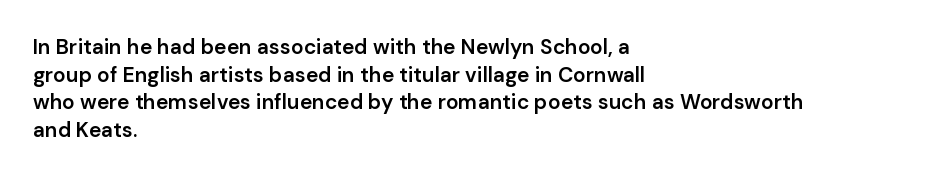
Q: Is the text bold? A: Semi-bold.
Q: Is the text italic (slanted)? A: No, it is upright.
Q: Is the text underlined? A: No.
Q: How is the paragraph aligned? A: Left-aligned.
Q: Is the spacing between letters normal or unusually wide? A: Normal.
Q: Is the spacing between lines tight, normal or loose? A: Normal.
